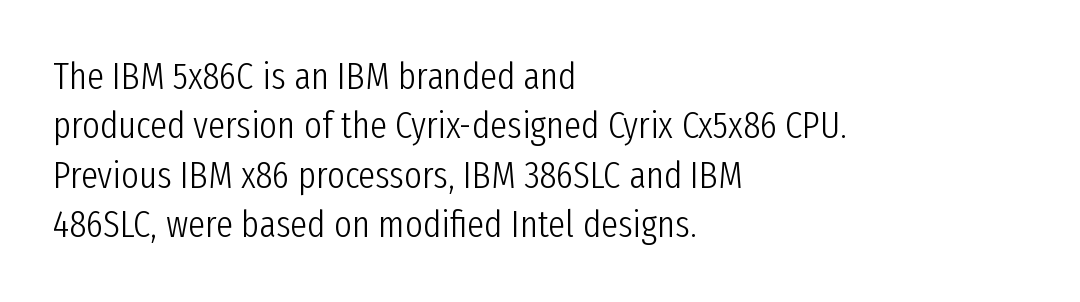
The image shows 38 px light, condensed sans-serif type, upright; set left-aligned, normal line spacing (1.3x), normal letter spacing, not underlined; low stroke contrast and a medium x-height.
